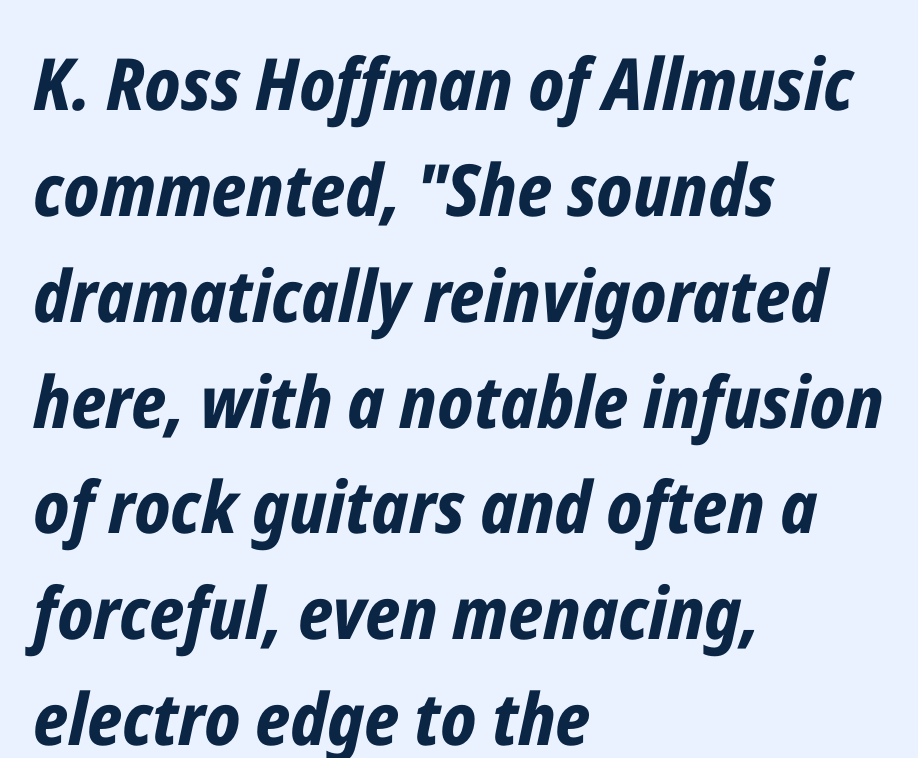
{"italic": "yes", "lean": "right", "slant_degrees": 12, "bold": "yes", "weight": "bold", "width": "condensed", "stroke_contrast": "low", "x_height": "medium", "monospaced": "no", "underline": "no", "align": "left", "line_spacing": "normal", "line_spacing_ratio": 1.47, "letter_spacing": "normal", "letter_spacing_em": 0.0, "glyph_px": 72}
